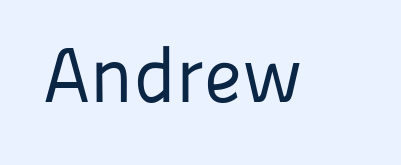
Characters follow at the spacing the type designer built in. The letters look calm and open, with moderate or lighter stems. Look at the bottom of the vertical strokes: they stop flat, with no serifs. Ordinary non-slanted type is in use. A typesetter would call this proportional, since set widths differ per character. Honestly, there is no underline to notice here at all.
